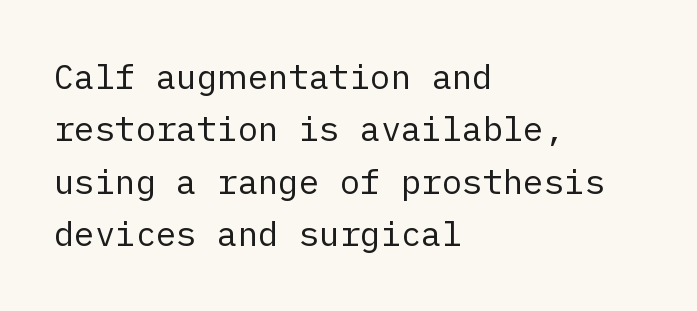
The image shows 34 px regular-weight sans-serif type, upright; set left-aligned, normal line spacing (1.54x), normal letter spacing, not underlined; low stroke contrast and a medium x-height.
